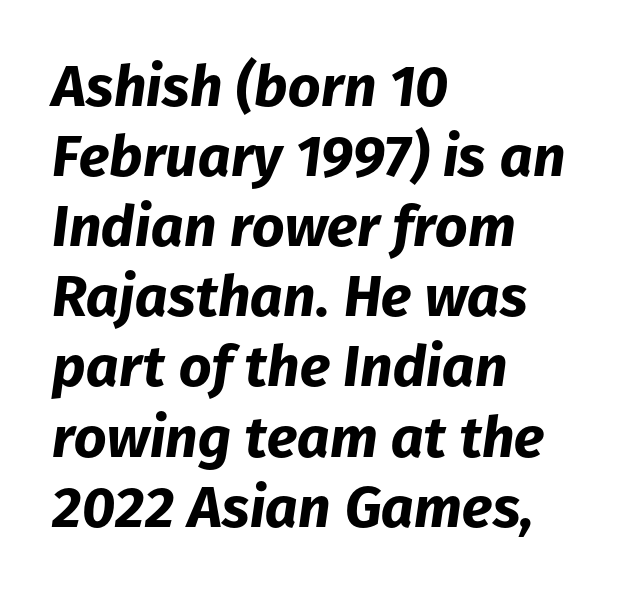
You could call the tracking neutral — neither tight nor loose. Notice how the passage keeps a crisp vertical edge on the left only. I'd describe the lettering as bold — thick and assertive. Decoration check: the copy has no underline. This is oblique type, the kind used for emphasis or titles. The rendering uses natural spacing where letterforms have individual widths.
